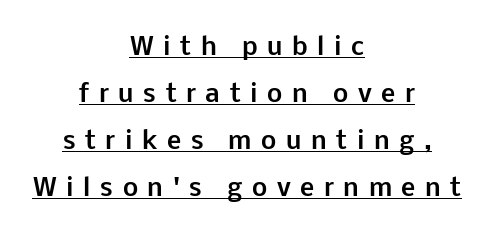
{"italic": "no", "bold": "yes", "underline": "yes", "align": "center", "line_spacing": "loose", "line_spacing_ratio": 1.96, "letter_spacing": "wide", "letter_spacing_em": 0.4, "glyph_px": 24}
